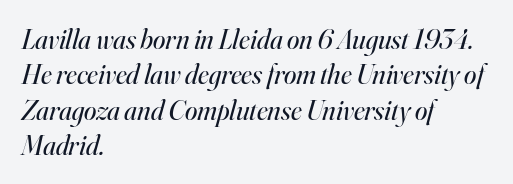
Bold? No — there's no thickening of the strokes. The passage shown has conventional tracking throughout. Regular leading. Is this a fixed-width face? No — the glyphs have proportional, varying widths. The area under the type is left untouched.
